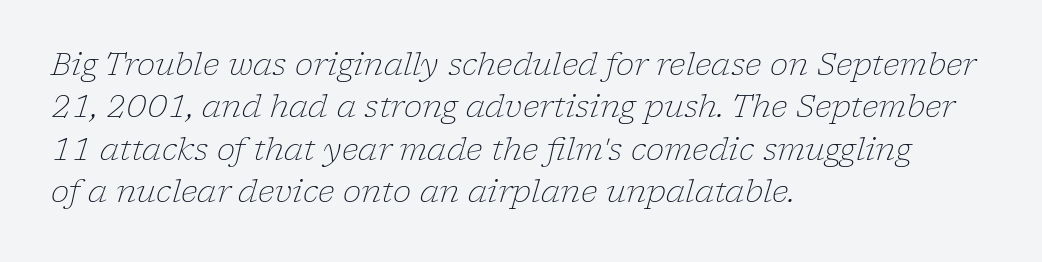
Q: Is the text bold? A: No.
Q: Is the text italic (slanted)? A: Yes, it leans right by about 17 degrees.
Q: Is the typeface a serif or a sans-serif typeface? A: Serif.
Q: Is the text underlined? A: No.
Q: How is the paragraph aligned? A: Left-aligned.
Q: Is the spacing between letters normal or unusually wide? A: Normal.
Q: Is the spacing between lines tight, normal or loose? A: Normal.
Q: Width (condensed, normal, or wide)? A: Normal.
Q: Stroke contrast? A: Low.
Q: x-height? A: Medium.
Q: Monospaced? A: No.
